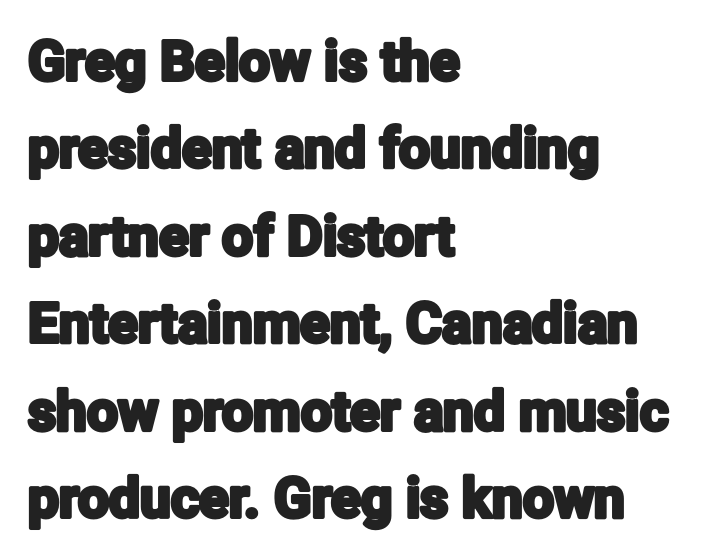
Q: Is the text italic (slanted)? A: No, it is upright.
Q: Is the typeface a serif or a sans-serif typeface? A: Sans-serif.
Q: Is the text underlined? A: No.
Q: How is the paragraph aligned? A: Left-aligned.
Q: Is the spacing between letters normal or unusually wide? A: Normal.
Q: Is the spacing between lines tight, normal or loose? A: Normal.
Q: Width (condensed, normal, or wide)? A: Condensed.
Q: Stroke contrast? A: Low.
Q: x-height? A: Medium.
Q: Monospaced? A: No.
